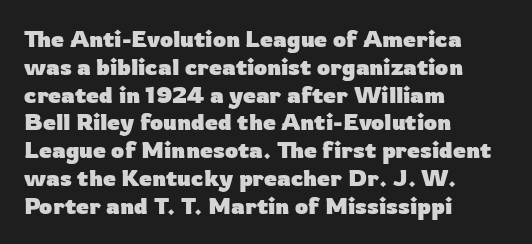
{"italic": "no", "bold": "yes", "underline": "no", "align": "left", "line_spacing_ratio": 1.21, "letter_spacing": "normal", "letter_spacing_em": 0.0, "glyph_px": 23}
